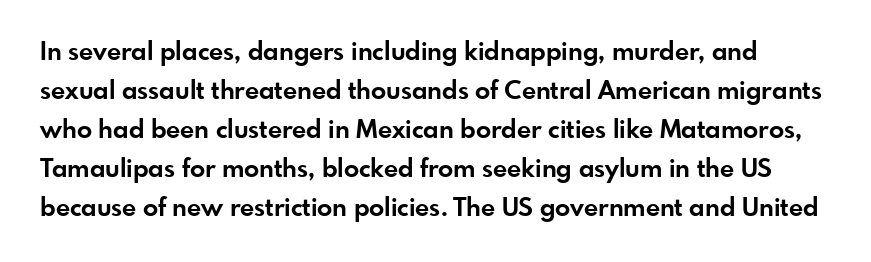
The image shows 25 px bold type, upright; set normal line spacing (1.56x), normal letter spacing, not underlined.
